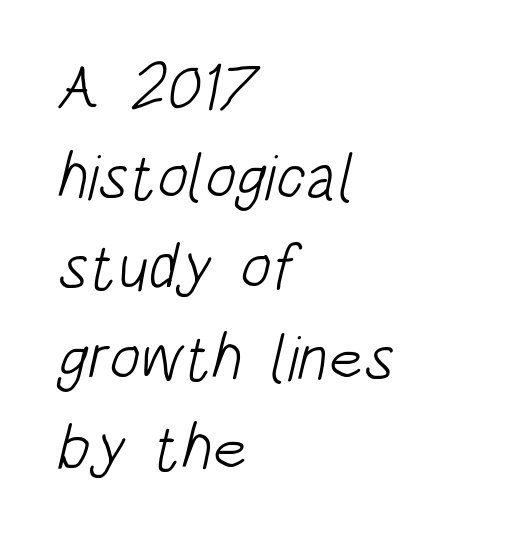
Q: Is the text bold? A: No.
Q: Is the typeface a serif or a sans-serif typeface? A: Sans-serif.
Q: Is the text underlined? A: No.
Q: How is the paragraph aligned? A: Left-aligned.
Q: Is the spacing between letters normal or unusually wide? A: Normal.
Q: Is the spacing between lines tight, normal or loose? A: Normal.
Q: Width (condensed, normal, or wide)? A: Condensed.
Q: Stroke contrast? A: Low.
Q: x-height? A: Large.
Q: Monospaced? A: No.
